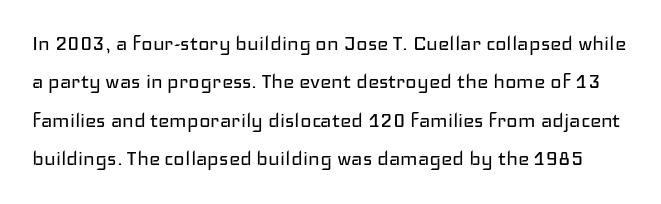
Q: Is the text bold? A: No.
Q: Is the text italic (slanted)? A: No, it is upright.
Q: Is the text underlined? A: No.
Q: Is the spacing between letters normal or unusually wide? A: Normal.
Q: Is the spacing between lines tight, normal or loose? A: Normal.
